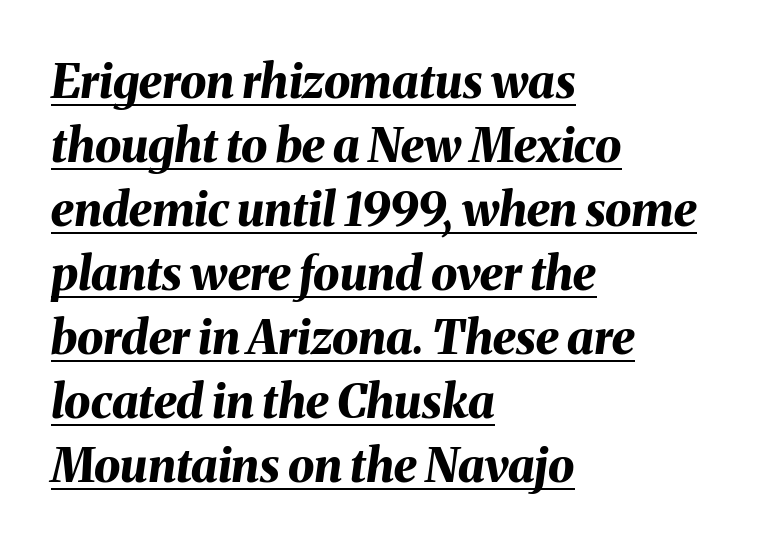
The image shows 47 px bold type, italic (leaning right); set left-aligned, normal line spacing (1.36x), normal letter spacing, underlined; medium stroke contrast and a medium x-height.
